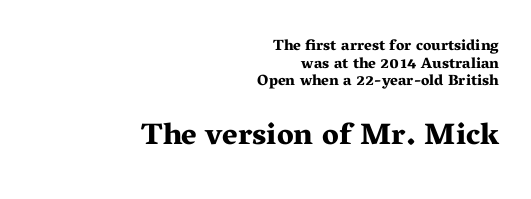
Every row of glyphs terminates at an identical x-position on the right. Caption: standard tracking, unaltered. Every character sits straight up, as roman type does. Just letters on the line, the space beneath them empty. The emphasis by scale lands on block number two, below.
